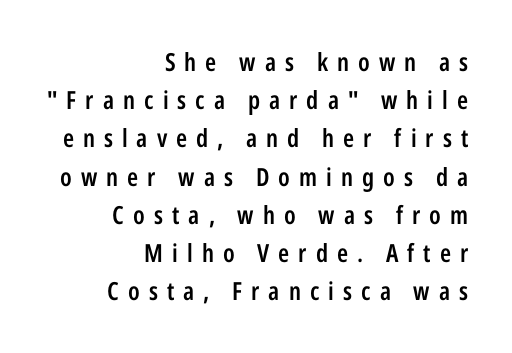
Q: Is the text bold? A: Semi-bold.
Q: Is the text italic (slanted)? A: No, it is upright.
Q: Is the text underlined? A: No.
Q: How is the paragraph aligned? A: Right-aligned.
Q: Is the spacing between letters normal or unusually wide? A: Unusually wide.
Q: Is the spacing between lines tight, normal or loose? A: Normal.
